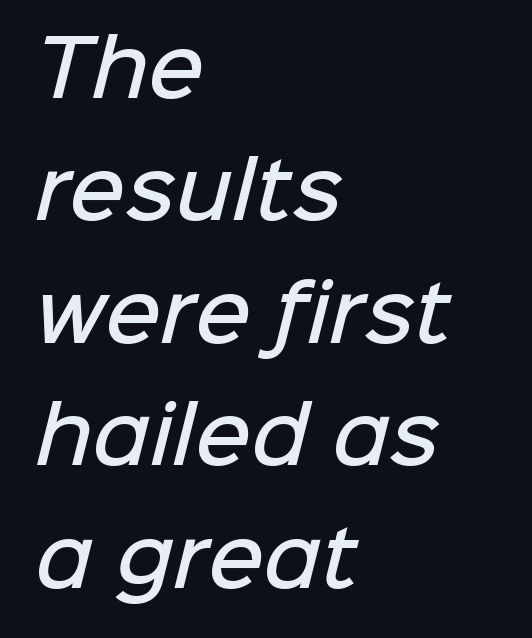
The image shows 77 px semibold sans-serif type; set left-aligned, normal line spacing (1.59x), normal letter spacing, not underlined; low stroke contrast and a medium x-height.
